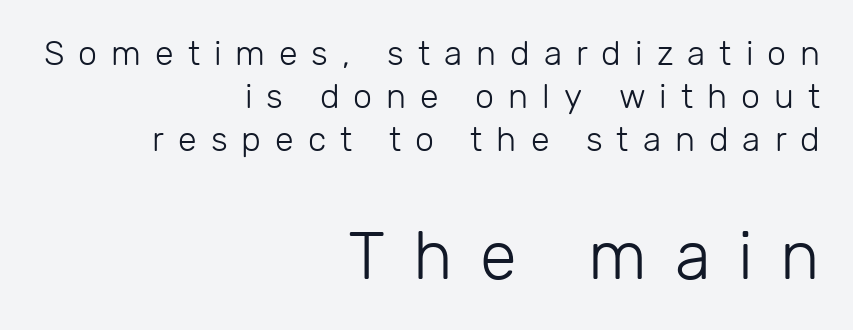
The image shows 67 px light sans-serif type, upright; set right-aligned, normal line spacing (1.27x), unusually wide letter spacing (+0.41 em), not underlined; the second (bottom) block is 1.97x larger; low stroke contrast and a medium x-height.
